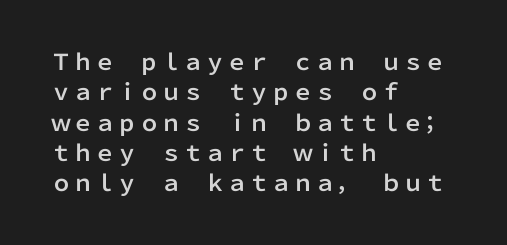
{"italic": "no", "underline": "no", "align": "left", "line_spacing": "normal", "line_spacing_ratio": 1.38, "letter_spacing": "normal", "letter_spacing_em": 0.0, "glyph_px": 22}
